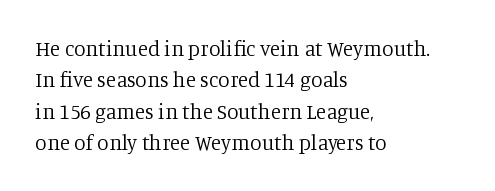
The image shows 21 px text type, upright; set left-aligned, normal line spacing (1.5x), normal letter spacing, not underlined.
